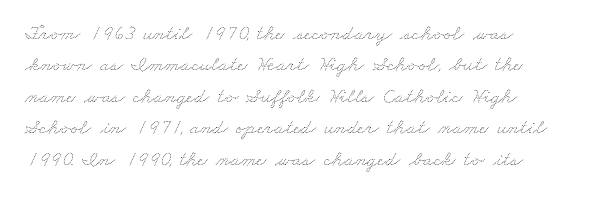
Q: Is the text bold? A: No.
Q: Is the text underlined? A: No.
Q: How is the paragraph aligned? A: Left-aligned.
Q: Is the spacing between letters normal or unusually wide? A: Normal.
Q: Is the spacing between lines tight, normal or loose? A: Normal.
